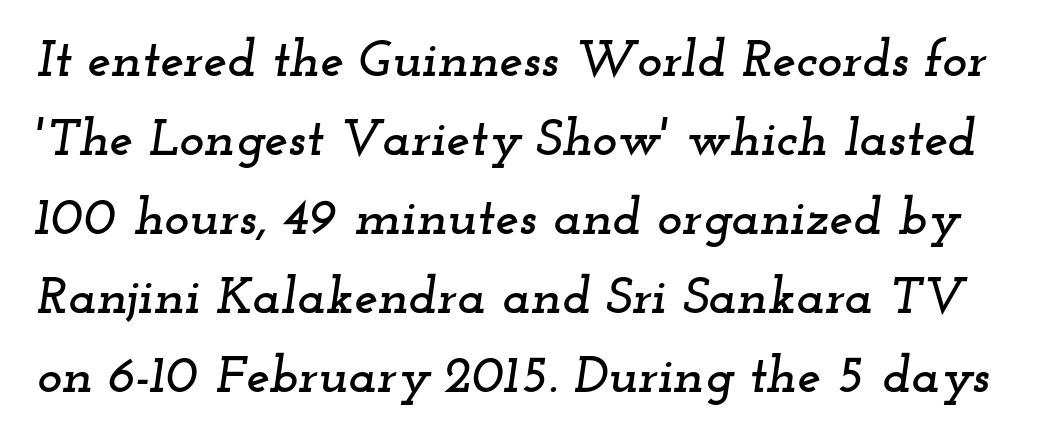
The lettering tilts uniformly, giving the passage an italic look. The glyphs in this specimen are seriffed. The horizontal fit of the characters is conventional and even. Looks like regular typesetting: each glyph gets only the width it needs.
